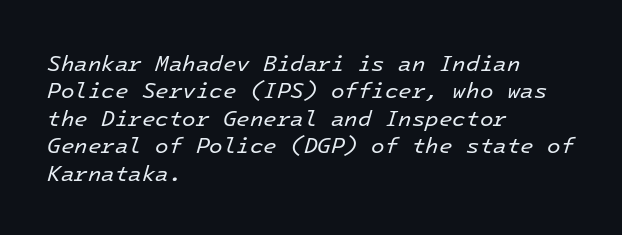
{"italic": "yes", "lean": "right", "slant_degrees": 16, "bold": "no", "underline": "no", "align": "left", "line_spacing": "normal", "line_spacing_ratio": 1.25, "letter_spacing": "normal", "letter_spacing_em": 0.0, "glyph_px": 22}
